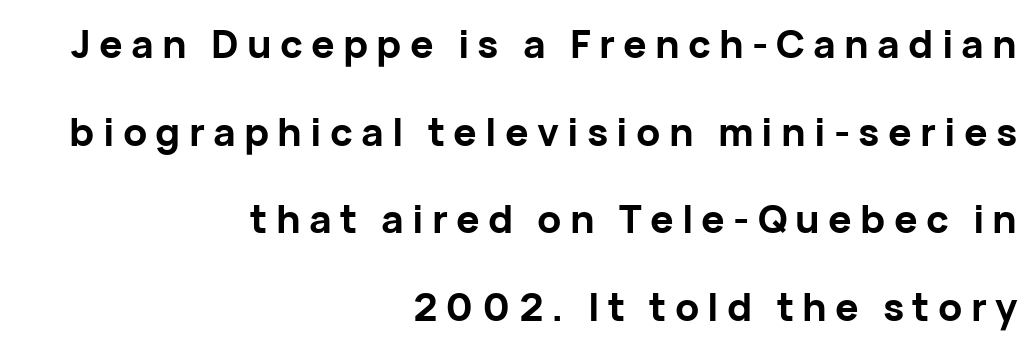
{"serif": "no", "italic": "no", "bold": "yes", "weight": "bold", "width": "normal", "stroke_contrast": "low", "x_height": "medium", "monospaced": "no", "underline": "no", "align": "right", "line_spacing": "loose", "line_spacing_ratio": 2.25, "letter_spacing": "wide", "letter_spacing_em": 0.21, "glyph_px": 39}
